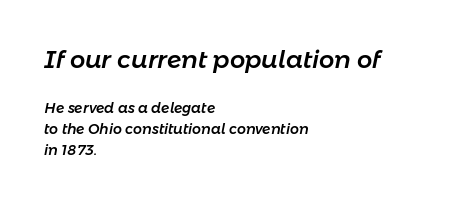
Vertically, the passage feels balanced, rows spaced as you'd expect. The foot of each line stays bare and open. Which margin do the lines hug? The left one — the right edge is uneven. Italic? Definitely — the glyphs are oblique.
